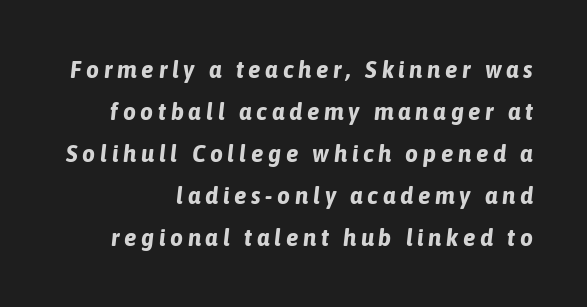
The passage shown is emphatically bold. Leftover space on each line is placed entirely before the opening word. Rows of type keep a routine distance in the vertical direction. The axis of the letterforms is tilted away from vertical. The passage shown is not underscored anywhere.
